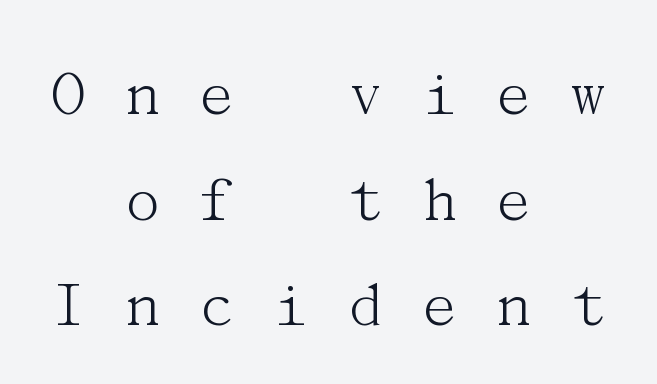
The space directly below the letters is spotless. Small tapered or slab feet sit at the stroke ends, so this counts as serif. These lines were composed using upright roman letters. The line-height multiplier appears to be the usual default.
